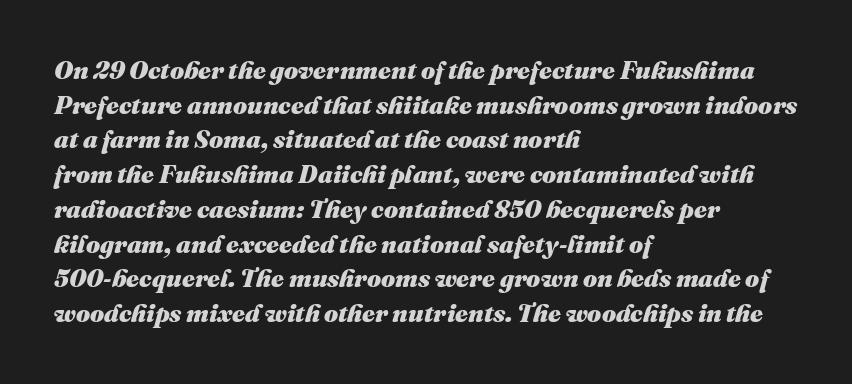
Q: Is the text bold? A: Yes.
Q: Is the text italic (slanted)? A: Yes, it leans right by about 16 degrees.
Q: Is the text underlined? A: No.
Q: How is the paragraph aligned? A: Left-aligned.
Q: Is the spacing between letters normal or unusually wide? A: Normal.
Q: Is the spacing between lines tight, normal or loose? A: Normal.
